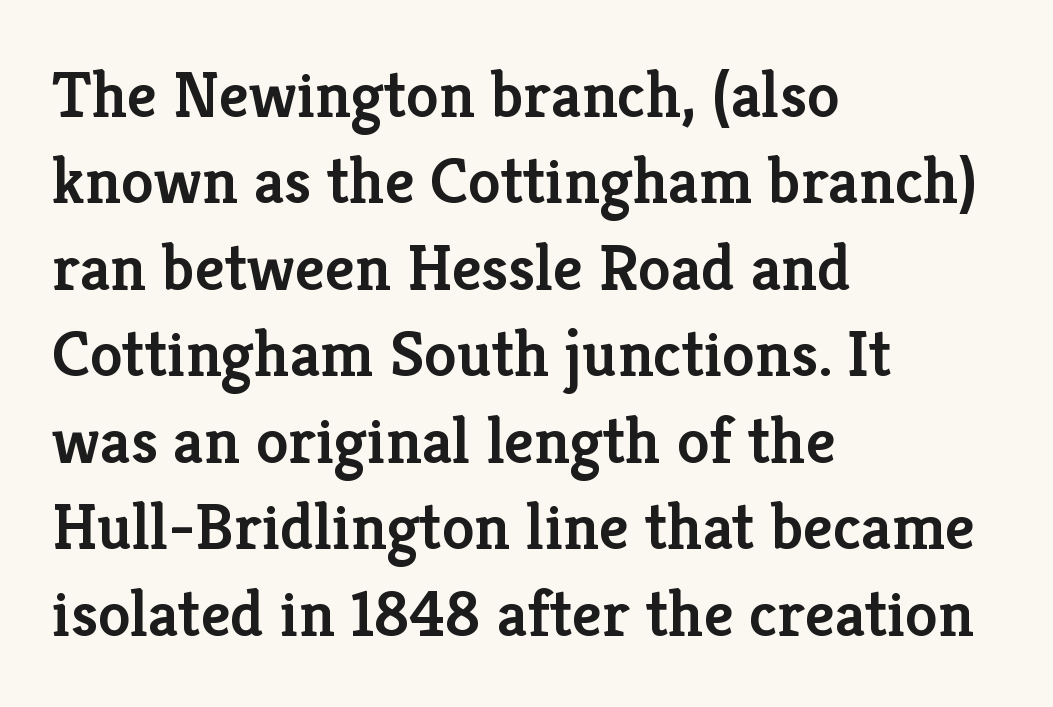
Q: Is the text bold? A: Semi-bold.
Q: Is the text italic (slanted)? A: No, it is upright.
Q: Is the typeface a serif or a sans-serif typeface? A: Serif.
Q: Is the text underlined? A: No.
Q: How is the paragraph aligned? A: Left-aligned.
Q: Is the spacing between letters normal or unusually wide? A: Normal.
Q: Is the spacing between lines tight, normal or loose? A: Normal.
Q: Width (condensed, normal, or wide)? A: Normal.
Q: Stroke contrast? A: Low.
Q: x-height? A: Medium.
Q: Monospaced? A: No.
